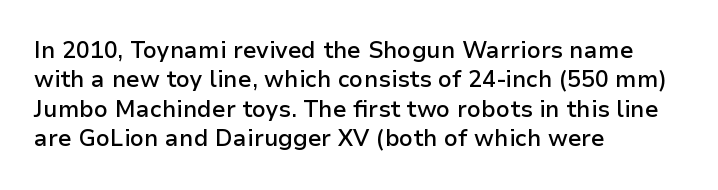
{"italic": "no", "bold": "semi", "underline": "no", "align": "left", "line_spacing": "normal", "line_spacing_ratio": 1.28, "letter_spacing": "normal", "letter_spacing_em": 0.0, "glyph_px": 23}
